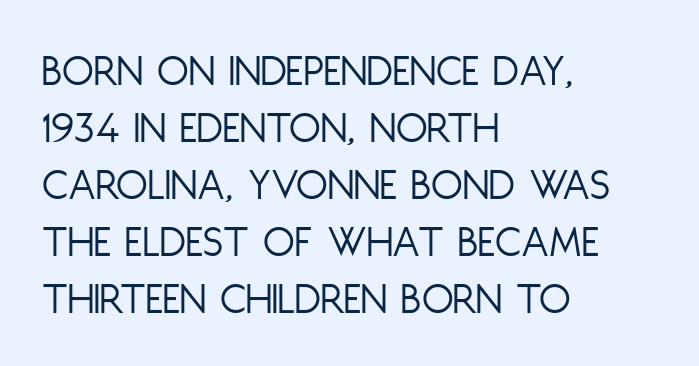
Italic? Not at all — the glyphs are vertical. Decoration check: the copy has no underline. Caption: standard tracking, unaltered. Check where the strokes stop: nothing finishes them off — pure sans.
